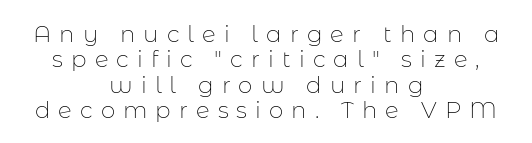
The image shows 23 px text type, upright; set centered, tight line spacing (1.1x), unusually wide letter spacing (+0.35 em), not underlined.
